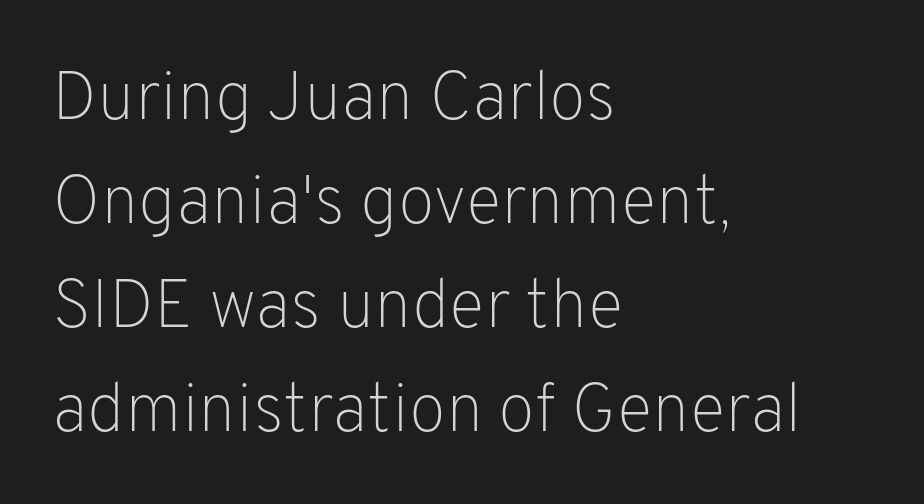
The image shows 68 px light sans-serif type, upright; set left-aligned, normal line spacing (1.53x), normal letter spacing, not underlined; low stroke contrast and a medium x-height.
